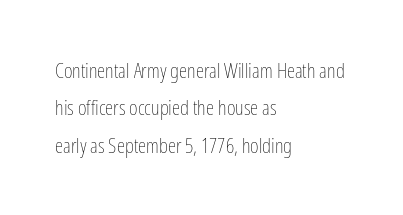
The image shows 21 px text type, upright; set left-aligned, line spacing 1.78x, normal letter spacing, not underlined.
